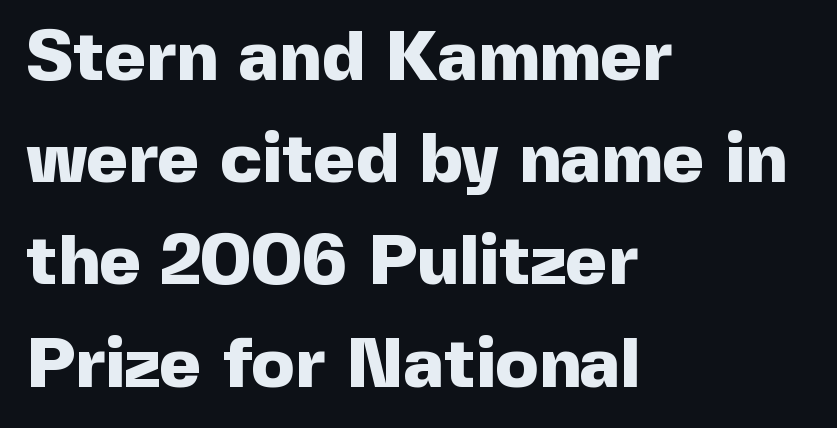
{"serif": "no", "italic": "no", "bold": "yes", "weight": "heavy", "width": "normal", "x_height": "medium", "monospaced": "no", "underline": "no", "align": "left", "line_spacing": "normal", "line_spacing_ratio": 1.44, "letter_spacing": "normal", "letter_spacing_em": 0.0, "glyph_px": 71}
